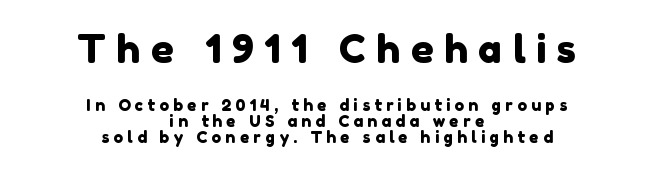
Leftover space on each line is divided equally before and after the words. Decoration check: the copy has no underline. One glance says dense: line gaps are narrower than usual. Here the glyphs are tracked loosely, breaking word shapes into spaced letters. These lines are rendered in a variable-pitch font. The typeface chosen for these lines omits serifs.
